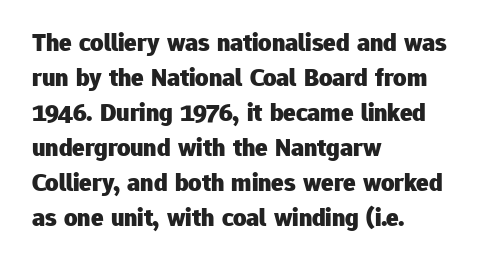
Q: Is the text bold? A: Yes.
Q: Is the text italic (slanted)? A: No, it is upright.
Q: Is the text underlined? A: No.
Q: How is the paragraph aligned? A: Left-aligned.
Q: Is the spacing between letters normal or unusually wide? A: Normal.
Q: Is the spacing between lines tight, normal or loose? A: Normal.
